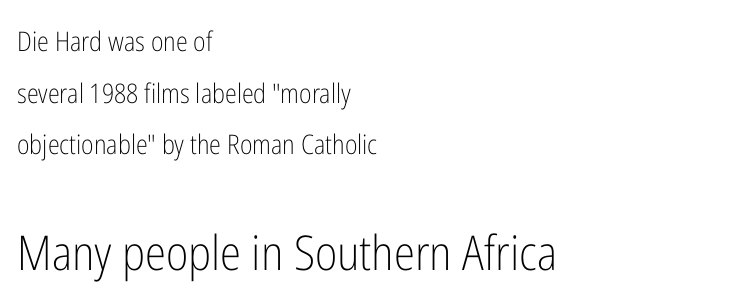
Q: Is the text bold? A: No.
Q: Is the text italic (slanted)? A: No, it is upright.
Q: Is the typeface a serif or a sans-serif typeface? A: Sans-serif.
Q: Is the text underlined? A: No.
Q: How is the paragraph aligned? A: Left-aligned.
Q: Is the spacing between letters normal or unusually wide? A: Normal.
Q: Is the spacing between lines tight, normal or loose? A: Loose.
Q: Which block of text is set in a larger size, the first (top) or the second (bottom)? A: The second (bottom) one.
Q: Width (condensed, normal, or wide)? A: Condensed.
Q: Stroke contrast? A: Low.
Q: x-height? A: Medium.
Q: Monospaced? A: No.
